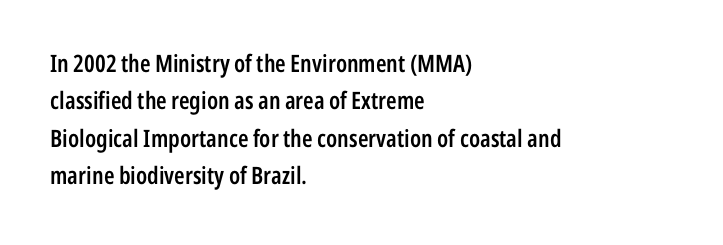
The image shows 24 px text type, upright; set left-aligned, normal line spacing (1.56x), normal letter spacing, not underlined.
